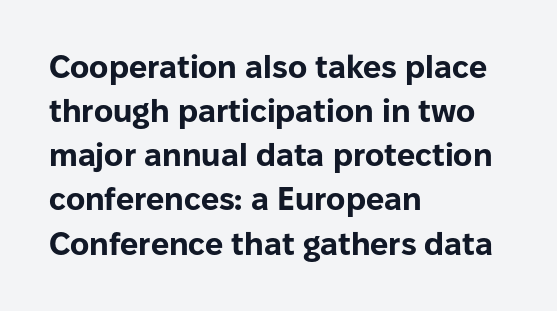
The line texture is even and compact thanks to regular tracking. Pretty heavy lettering here — definitely bold. These lines are rendered in a variable-pitch font. In terms of letterform style, serifs are entirely absent.
